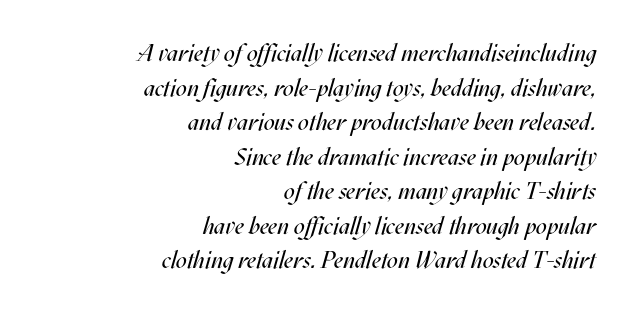
The image shows 24 px text type, italic (leaning right); set right-aligned, normal line spacing (1.44x), normal letter spacing, not underlined.
